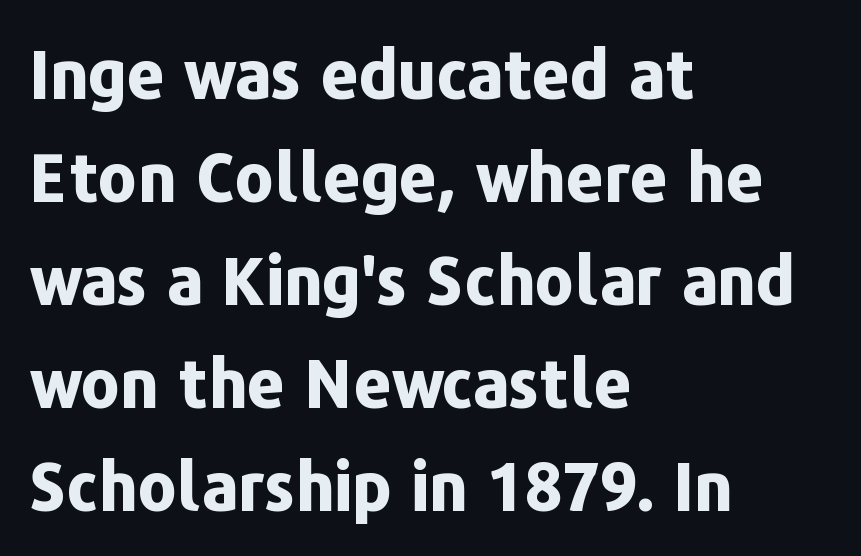
The image shows 66 px bold sans-serif type, upright; set left-aligned, normal line spacing (1.56x), normal letter spacing, not underlined; low stroke contrast and a medium x-height.
